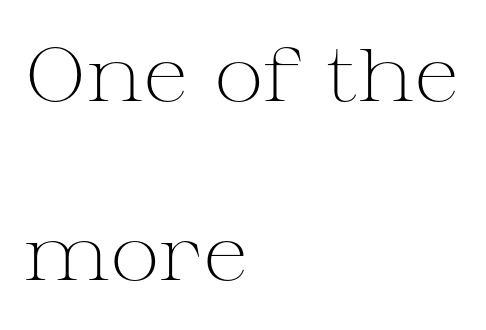
The face used here is rendered with its standard letterfit. This is roman type, the default non-slanted kind. The line-height multiplier appears high, well above default. Descenders are the only things crossing below the line. These lines are rendered in a variable-pitch font. Caption: multi-line text, flush left, ragged right.
